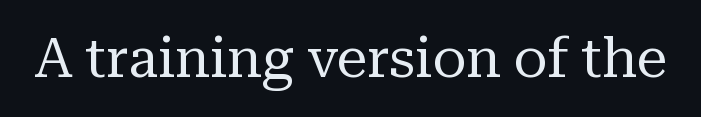
A bare baseline throughout the passage. Observe the ordinary spacing: letters are neighbours, not strangers. The passage shown is typed in a proportional face where columns would drift. It's the straight-up-and-down kind of type. Regarding serifs, this sample has them. The typesetting does not lean heavy: it is not bold.
